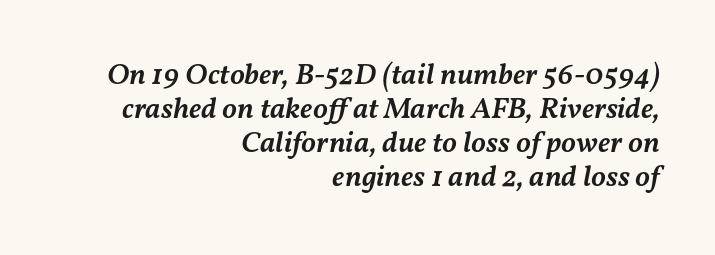
Q: Is the text bold? A: Semi-bold.
Q: Is the text italic (slanted)? A: Yes, it leans right by about 11 degrees.
Q: Is the text underlined? A: No.
Q: How is the paragraph aligned? A: Right-aligned.
Q: Is the spacing between letters normal or unusually wide? A: Normal.
Q: Is the spacing between lines tight, normal or loose? A: Tight.
Q: Width (condensed, normal, or wide)? A: Normal.
Q: Stroke contrast? A: Medium.
Q: x-height? A: Medium.
Q: Monospaced? A: No.
